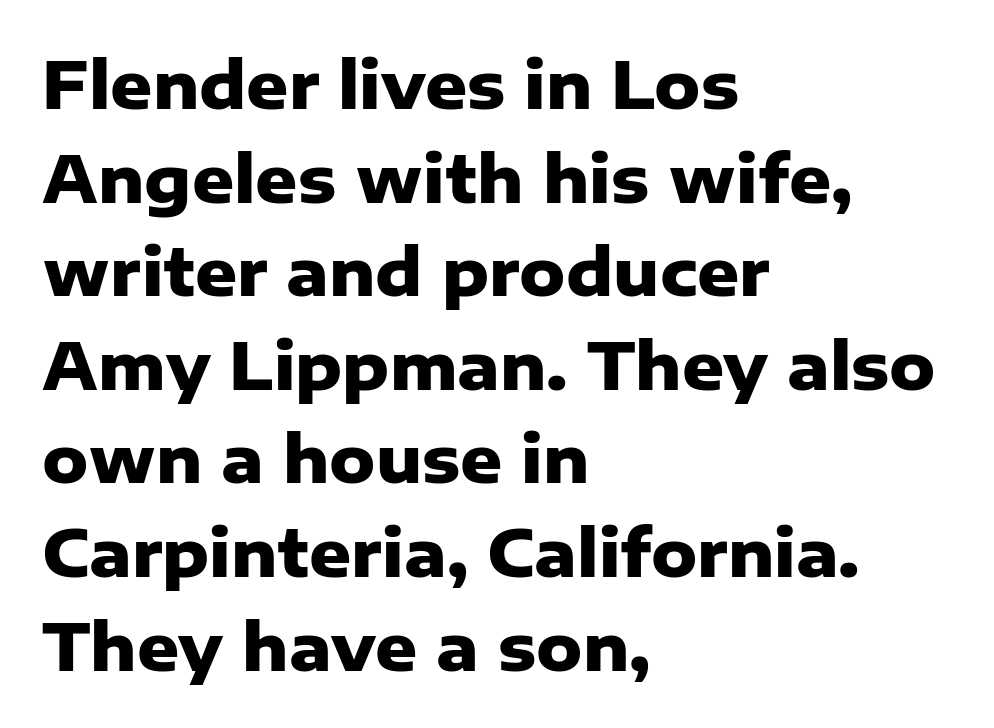
Short and long lines alike share a common starting point at left. A typesetter would call this proportional, since set widths differ per character. Typographic density is high because the face is bold. No feet cap the strokes, marking this as sans-serif type.
